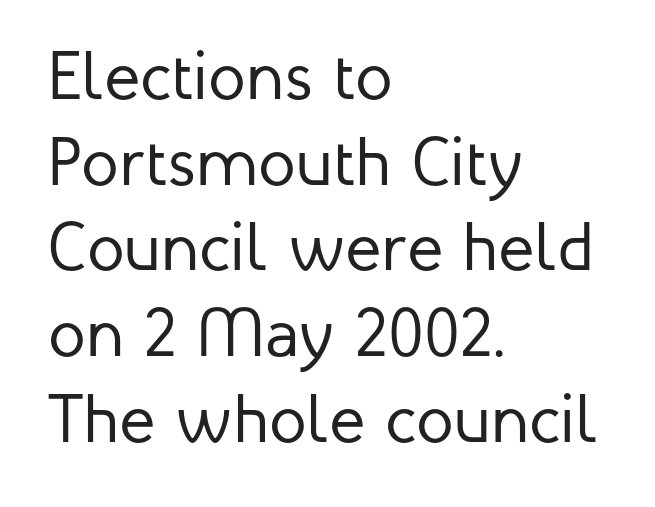
{"serif": "no", "italic": "no", "bold": "no", "weight": "regular", "width": "normal", "stroke_contrast": "low", "x_height": "medium", "monospaced": "no", "underline": "no", "align": "left", "line_spacing": "normal", "line_spacing_ratio": 1.26, "letter_spacing": "normal", "letter_spacing_em": 0.0, "glyph_px": 68}
